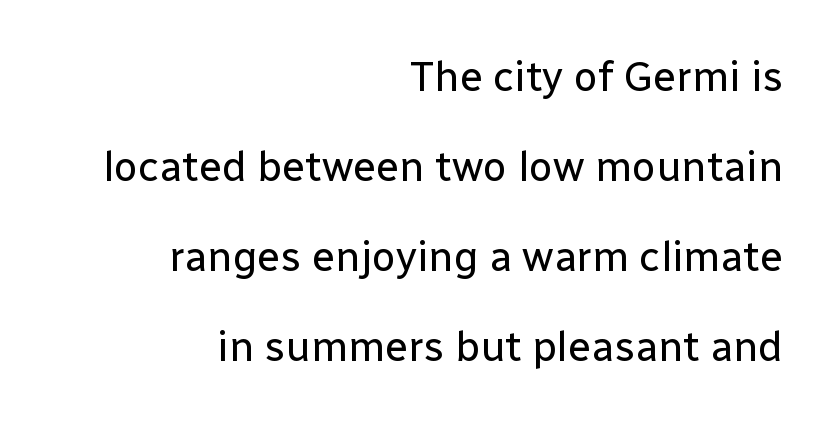
The type sits square on the baseline with zero lean. This sample trades compactness for vertical openness between lines. No chunkiness to these letters — they're not bold. This sample uses a sans-serif face. The string is rendered with underlining switched off.
